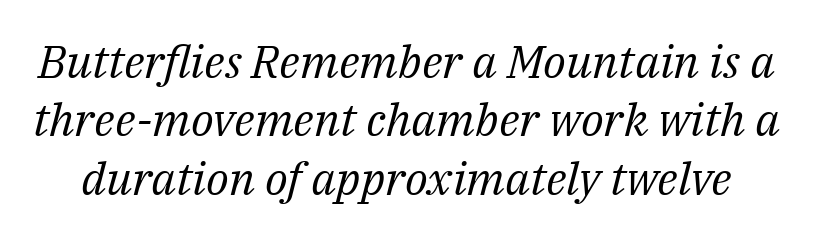
{"serif": "yes", "italic": "yes", "lean": "right", "slant_degrees": 14, "bold": "no", "weight": "regular", "width": "normal", "stroke_contrast": "medium", "x_height": "medium", "monospaced": "no", "underline": "no", "line_spacing": "normal", "line_spacing_ratio": 1.27, "letter_spacing": "normal", "letter_spacing_em": 0.0, "glyph_px": 46}
